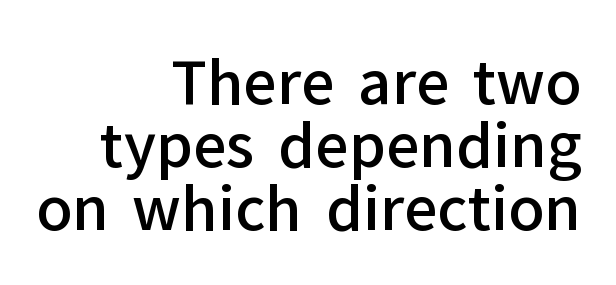
Q: Is the text bold? A: Semi-bold.
Q: Is the text italic (slanted)? A: No, it is upright.
Q: Is the typeface a serif or a sans-serif typeface? A: Sans-serif.
Q: Is the text underlined? A: No.
Q: How is the paragraph aligned? A: Right-aligned.
Q: Is the spacing between letters normal or unusually wide? A: Normal.
Q: Is the spacing between lines tight, normal or loose? A: Tight.
Q: Width (condensed, normal, or wide)? A: Normal.
Q: Stroke contrast? A: Low.
Q: x-height? A: Medium.
Q: Monospaced? A: No.
